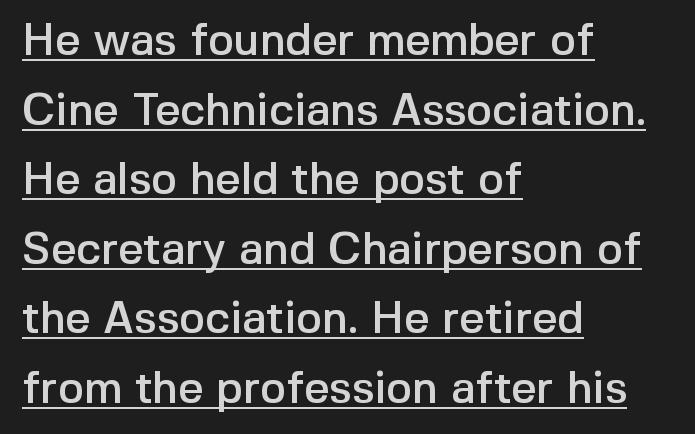
Q: Is the text italic (slanted)? A: No, it is upright.
Q: Is the typeface a serif or a sans-serif typeface? A: Sans-serif.
Q: Is the text underlined? A: Yes.
Q: How is the paragraph aligned? A: Left-aligned.
Q: Is the spacing between letters normal or unusually wide? A: Normal.
Q: Is the spacing between lines tight, normal or loose? A: Normal.
Q: Width (condensed, normal, or wide)? A: Normal.
Q: x-height? A: Medium.
Q: Monospaced? A: No.
